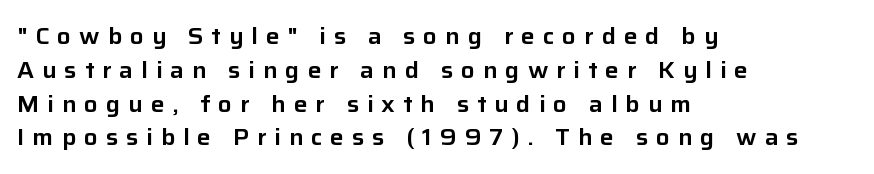
{"italic": "no", "underline": "no", "align": "left", "line_spacing": "normal", "line_spacing_ratio": 1.47, "letter_spacing": "wide", "letter_spacing_em": 0.34, "glyph_px": 23}
